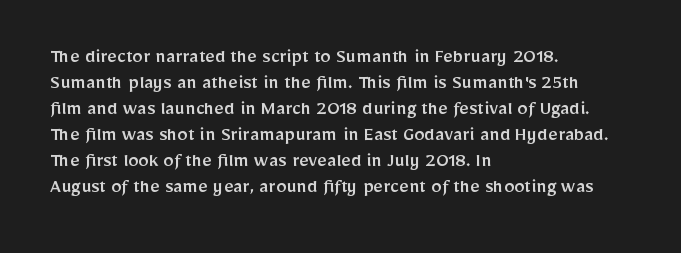
The image shows 21 px text type, upright; set left-aligned, line spacing 1.24x, normal letter spacing, not underlined.
